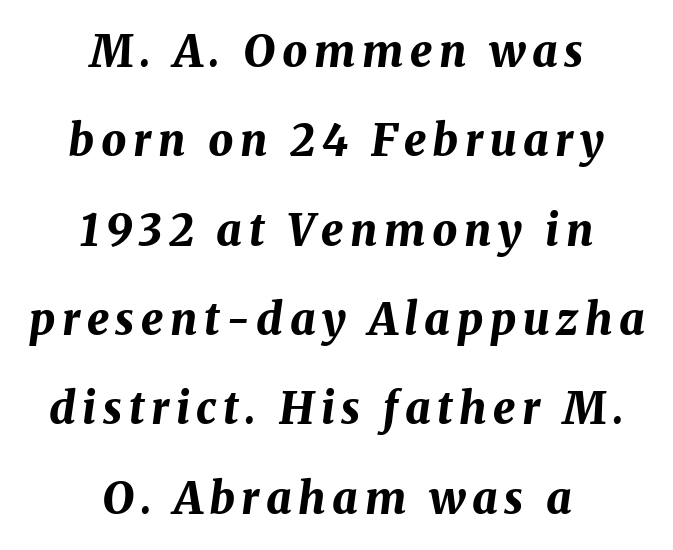
What's the leading like? Stretched, with rows far apart. Is this a fixed-width face? No — the glyphs have proportional, varying widths. Emphasis-style slanted type is in use. These lines stack symmetrically, like a column narrowing and widening about its center. Unmarked baselines from the first word to the last. Thick stems and heavy bowls — unmistakably bold.
